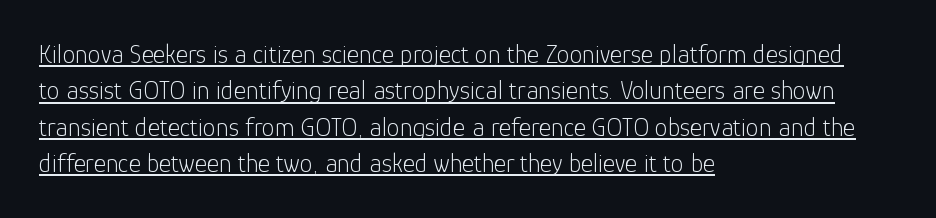
Q: Is the text bold? A: No.
Q: Is the text italic (slanted)? A: No, it is upright.
Q: Is the text underlined? A: Yes.
Q: How is the paragraph aligned? A: Left-aligned.
Q: Is the spacing between letters normal or unusually wide? A: Normal.
Q: Is the spacing between lines tight, normal or loose? A: Normal.
